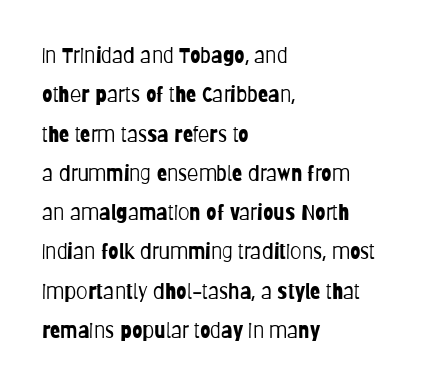
The image shows 21 px text type, upright; set left-aligned, line spacing 1.87x, normal letter spacing, not underlined.
